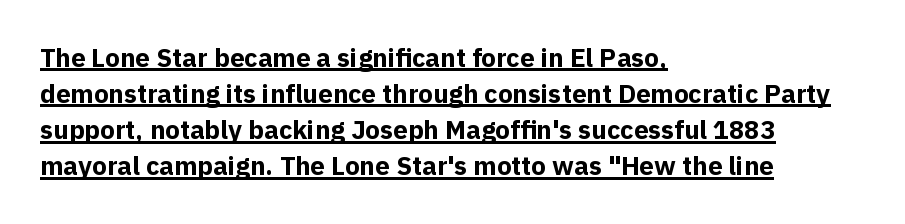
Q: Is the text bold? A: Yes.
Q: Is the text italic (slanted)? A: No, it is upright.
Q: Is the text underlined? A: Yes.
Q: How is the paragraph aligned? A: Left-aligned.
Q: Is the spacing between letters normal or unusually wide? A: Normal.
Q: Is the spacing between lines tight, normal or loose? A: Normal.
